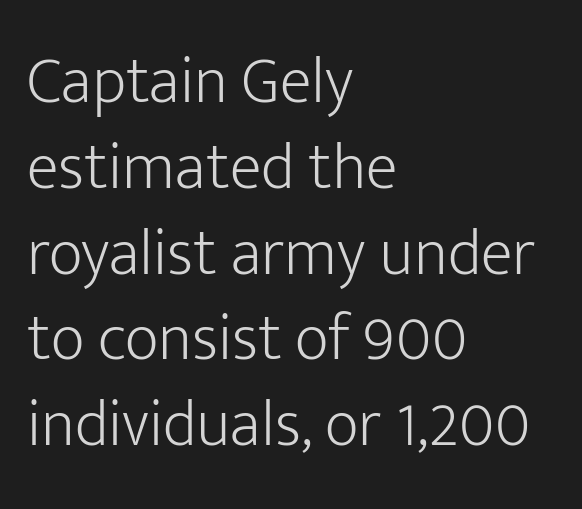
Q: Is the text bold? A: No.
Q: Is the text italic (slanted)? A: No, it is upright.
Q: Is the typeface a serif or a sans-serif typeface? A: Sans-serif.
Q: Is the text underlined? A: No.
Q: How is the paragraph aligned? A: Left-aligned.
Q: Is the spacing between letters normal or unusually wide? A: Normal.
Q: Is the spacing between lines tight, normal or loose? A: Normal.
Q: Width (condensed, normal, or wide)? A: Normal.
Q: Stroke contrast? A: Low.
Q: x-height? A: Medium.
Q: Monospaced? A: No.
